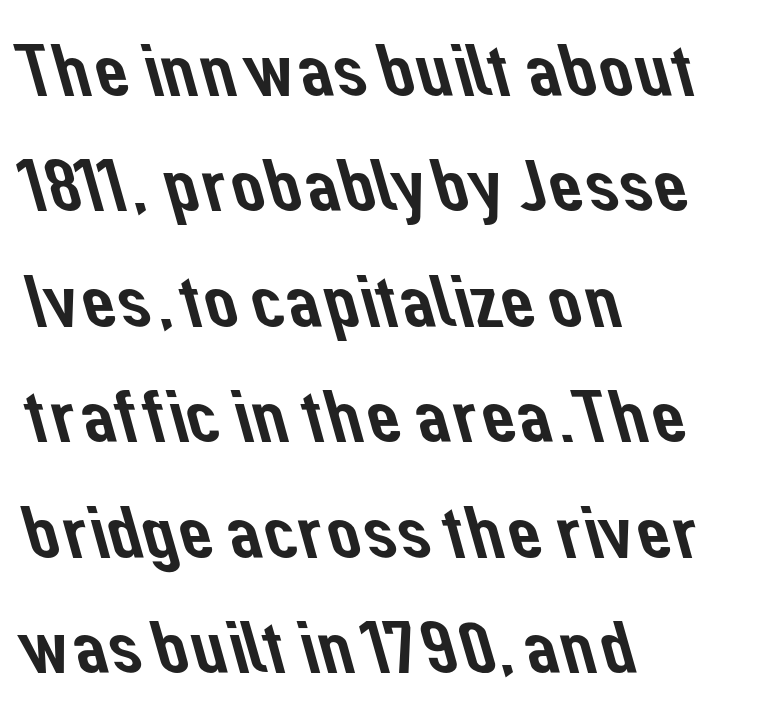
Q: Is the typeface a serif or a sans-serif typeface? A: Sans-serif.
Q: Is the text underlined? A: No.
Q: How is the paragraph aligned? A: Left-aligned.
Q: Is the spacing between letters normal or unusually wide? A: Normal.
Q: Is the spacing between lines tight, normal or loose? A: Normal.
Q: Width (condensed, normal, or wide)? A: Normal.
Q: Stroke contrast? A: Low.
Q: x-height? A: Medium.
Q: Monospaced? A: No.
